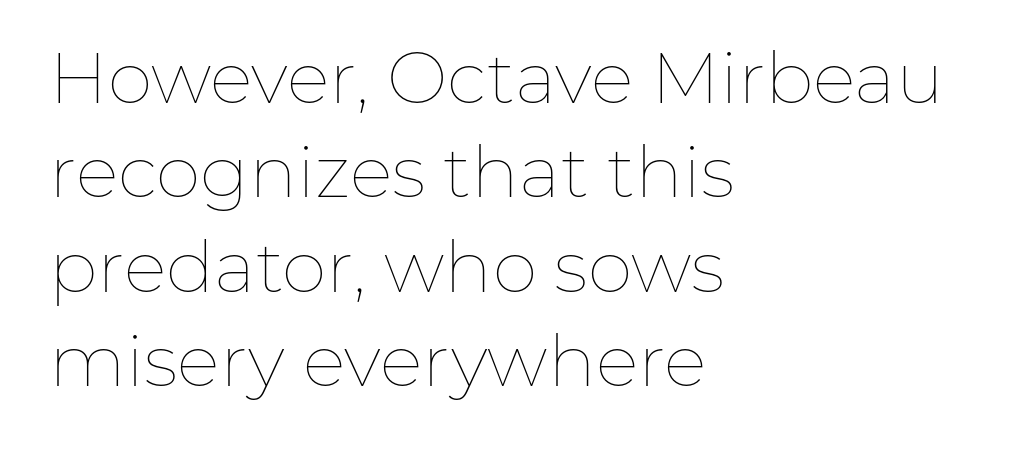
The image shows 72 px thin type, upright; set left-aligned, normal line spacing (1.31x), normal letter spacing, not underlined; low stroke contrast and a medium x-height.
